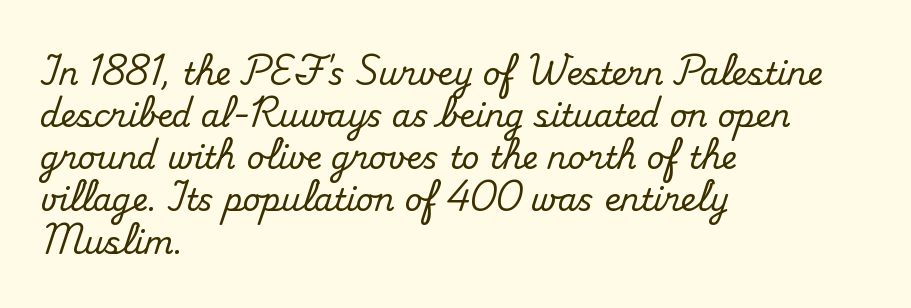
Q: Is the text italic (slanted)? A: Yes.
Q: Is the typeface a serif or a sans-serif typeface? A: Serif.
Q: Is the text underlined? A: No.
Q: How is the paragraph aligned? A: Left-aligned.
Q: Is the spacing between letters normal or unusually wide? A: Normal.
Q: Is the spacing between lines tight, normal or loose? A: Normal.
Q: Width (condensed, normal, or wide)? A: Normal.
Q: Stroke contrast? A: Medium.
Q: x-height? A: Small.
Q: Monospaced? A: No.
